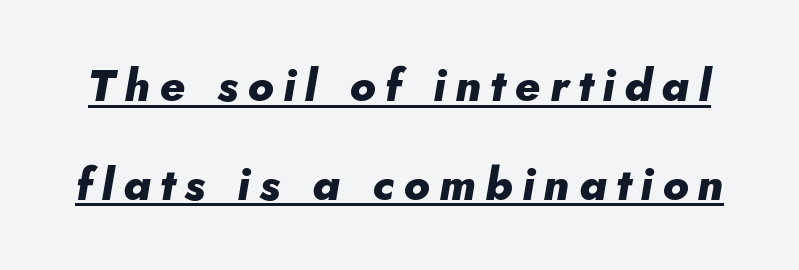
The specimen includes a rule beneath the text block's lines. Does extra space separate the letters? Yes, quite a lot of it. A dark, heavy texture on the line: the type is bold. The passage shown leans; its letterforms are oblique. In terms of leading, this rendering errs on the spacious side.
